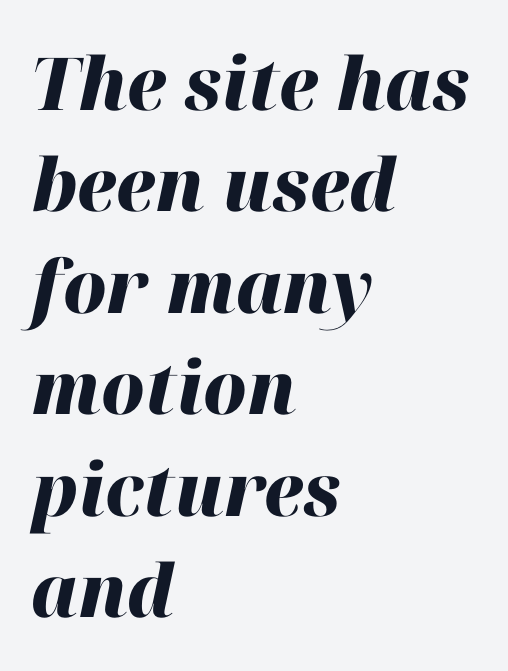
The image shows 73 px heavy type, italic (leaning right); set left-aligned, normal line spacing (1.39x), normal letter spacing, not underlined; high stroke contrast and a medium x-height.
